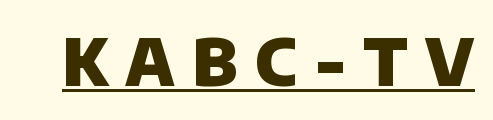
Spacing verdict: proportional, widths tailored to each character. The horizontal fit of the characters is loose and conspicuously gappy. Check the space under the baseline: a stroke is drawn there. Emphasis by weight is at full strength: bold. Nope, no serifs anywhere on these letters.
